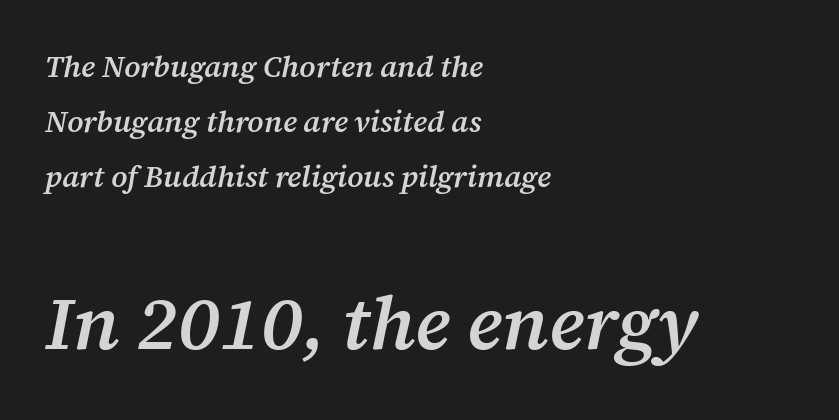
The image shows 75 px semibold serif type, italic (leaning right); set left-aligned, line spacing 1.84x, normal letter spacing, not underlined; the second (bottom) block is 2.5x larger; medium stroke contrast and a medium x-height.
